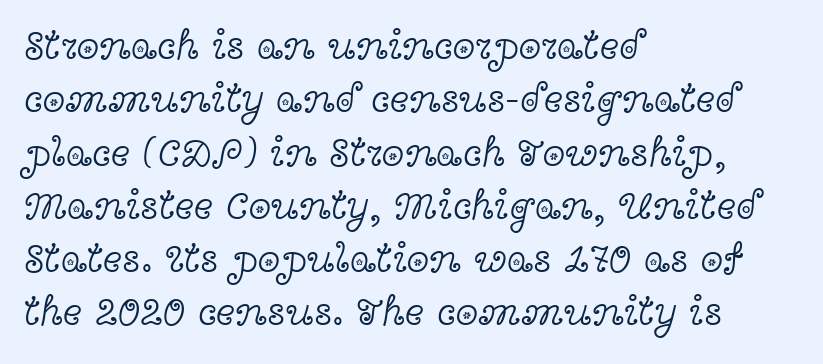
Q: Is the text bold? A: No.
Q: Is the text italic (slanted)? A: Yes.
Q: Is the typeface a serif or a sans-serif typeface? A: Serif.
Q: Is the text underlined? A: No.
Q: How is the paragraph aligned? A: Left-aligned.
Q: Is the spacing between letters normal or unusually wide? A: Normal.
Q: Is the spacing between lines tight, normal or loose? A: Normal.
Q: Width (condensed, normal, or wide)? A: Wide.
Q: x-height? A: Medium.
Q: Monospaced? A: No.
